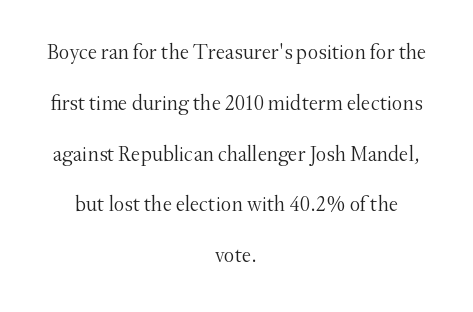
The image shows 21 px text type, upright; set centered, loose line spacing (2.42x), normal letter spacing, not underlined.
